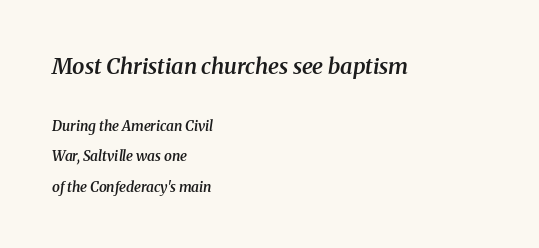
{"italic": "yes", "lean": "right", "slant_degrees": 8, "bold": "semi", "underline": "no", "align": "left", "line_spacing": "loose", "line_spacing_ratio": 2.16, "letter_spacing": "normal", "letter_spacing_em": 0.0, "larger_block": "first", "size_ratio": 1.57, "glyph_px": 22}
